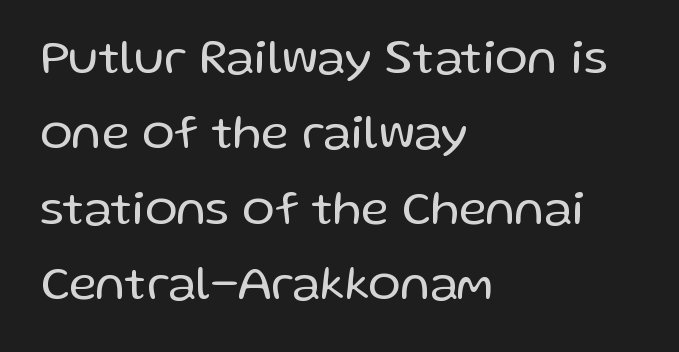
The cut favours lightness, reaching ordinary text weight at its darkest. Unlike a traditional serif, this face leaves its strokes unadorned. Each letter keeps its own natural width here, so spacing adapts to shape. Posture: straight, roman, zero tilt. Quick note: underline off. Line beginnings align vertically; line endings do not.
